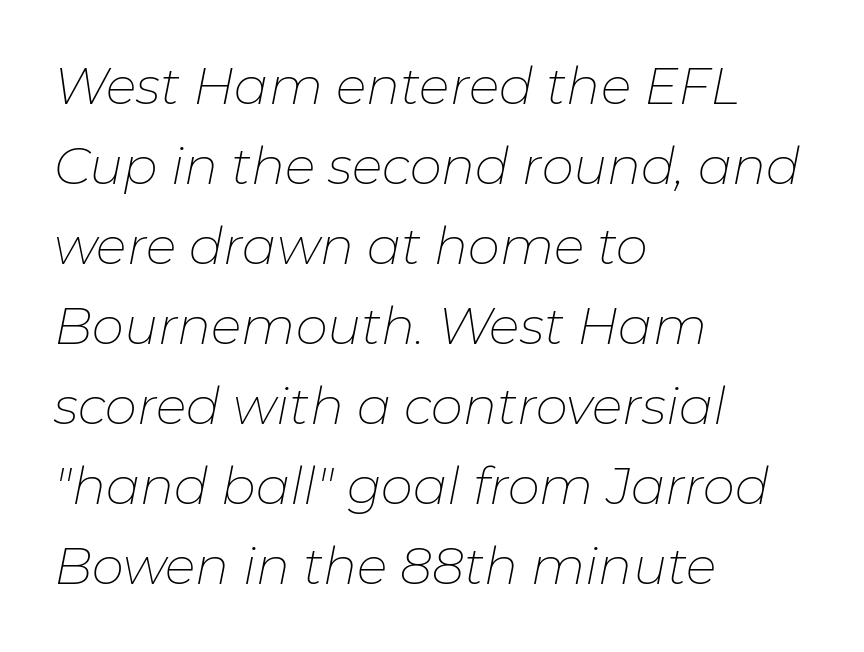
The letters advance in unequal steps, a hallmark of proportional type. Compared with typical paragraphs, the rows here are spaced about the same. The paragraph has a hard left edge and a soft right edge. Stroke thickness stays within the range of a standard reading face or lighter. How are the letters spaced? Ordinarily, with no added tracking.
